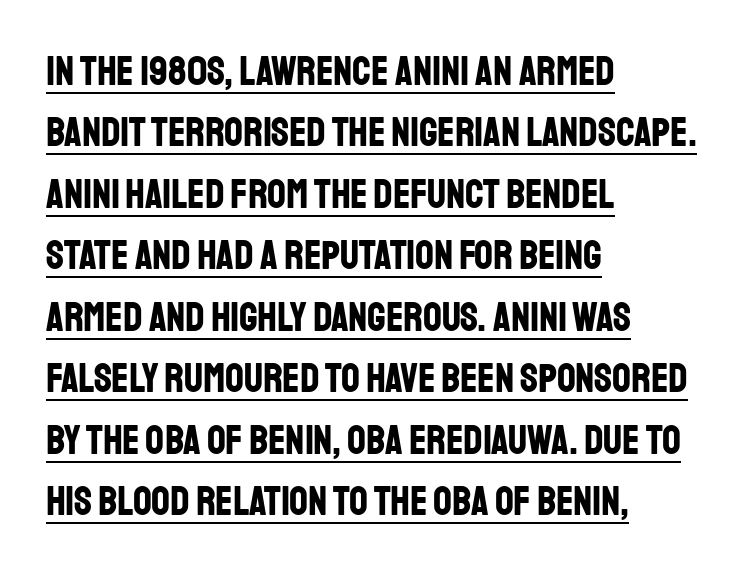
{"serif": "no", "italic": "no", "bold": "yes", "weight": "bold", "width": "condensed", "stroke_contrast": "low", "x_height": "large", "monospaced": "no", "underline": "yes", "align": "left", "line_spacing": "normal", "line_spacing_ratio": 1.5, "letter_spacing": "normal", "letter_spacing_em": 0.0, "glyph_px": 41}
